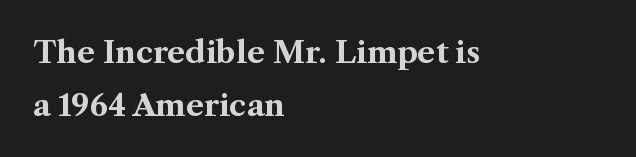
Observe the serifs anchoring each vertical stroke in this sample. Only glyphs here, with clear space below each row. These lines keep a tight, regular rhythm from letter to letter. Caption: bold face, heavy strokes.
